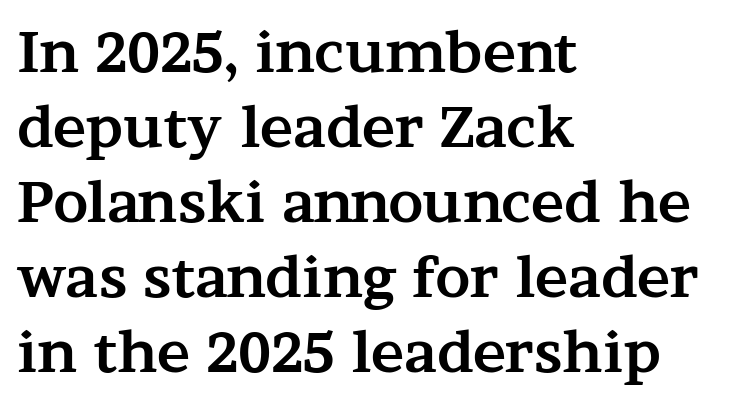
{"serif": "yes", "italic": "no", "bold": "yes", "weight": "bold", "width": "wide", "stroke_contrast": "medium", "x_height": "medium", "monospaced": "no", "underline": "no", "align": "left", "line_spacing": "normal", "line_spacing_ratio": 1.34, "letter_spacing": "normal", "letter_spacing_em": 0.0, "glyph_px": 56}
